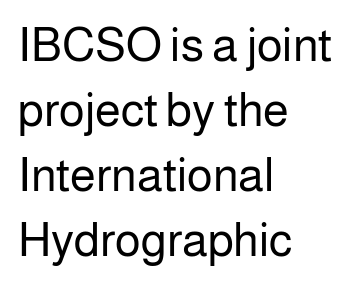
{"serif": "no", "italic": "no", "bold": "no", "weight": "regular", "width": "normal", "stroke_contrast": "low", "x_height": "medium", "monospaced": "no", "underline": "no", "align": "left", "line_spacing": "normal", "line_spacing_ratio": 1.38, "letter_spacing": "normal", "letter_spacing_em": 0.0, "glyph_px": 47}
